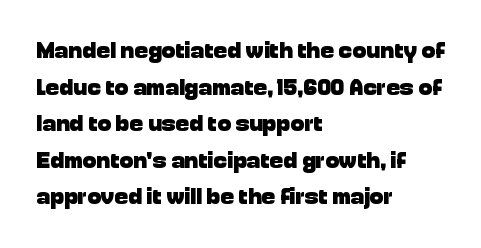
{"italic": "no", "bold": "yes", "underline": "no", "align": "left", "line_spacing": "normal", "line_spacing_ratio": 1.59, "letter_spacing": "normal", "letter_spacing_em": 0.0, "glyph_px": 23}
